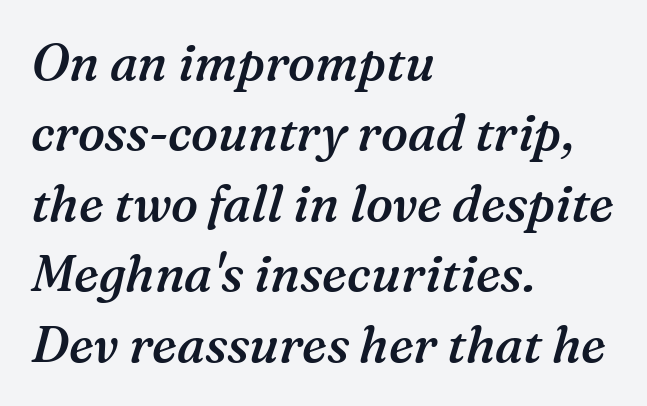
The image shows 50 px semibold serif type, italic (leaning right); set left-aligned, normal line spacing (1.41x), normal letter spacing, not underlined; medium stroke contrast and a medium x-height.
